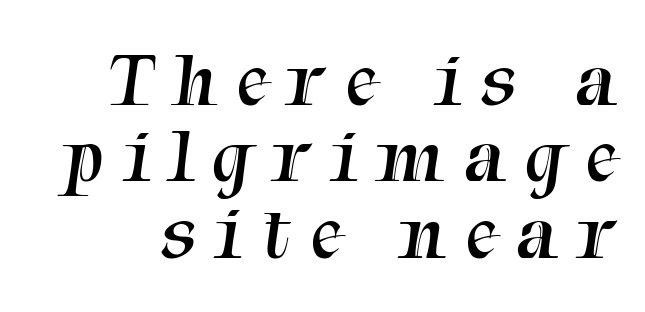
The image shows 78 px regular-weight serif type; set tight line spacing (0.98x), unusually wide letter spacing (+0.26 em), not underlined; medium stroke contrast and a medium x-height.
